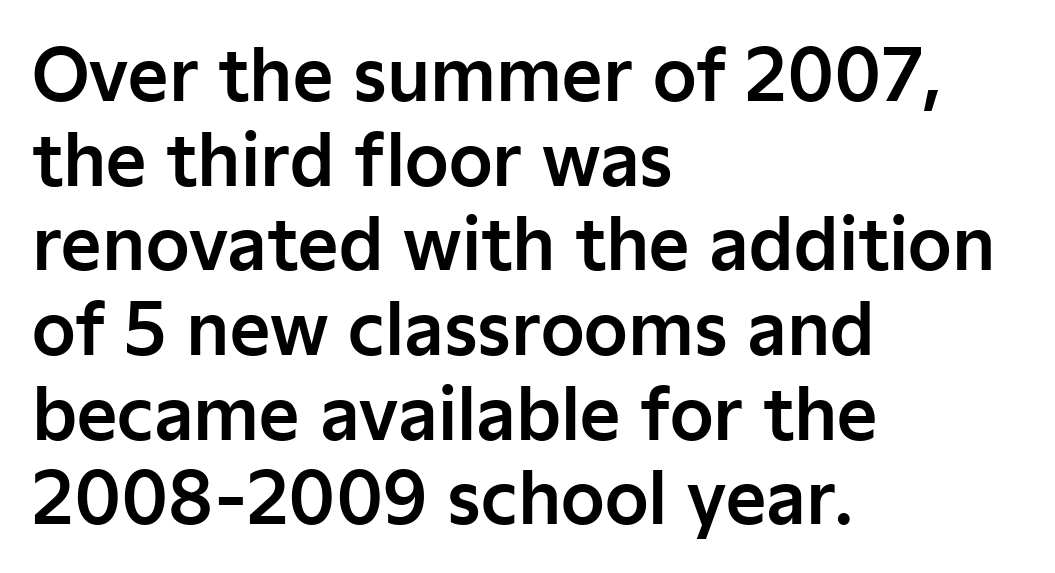
The image shows 70 px sans-serif type, upright; set left-aligned, line spacing 1.21x, normal letter spacing, not underlined; low stroke contrast and a medium x-height.
